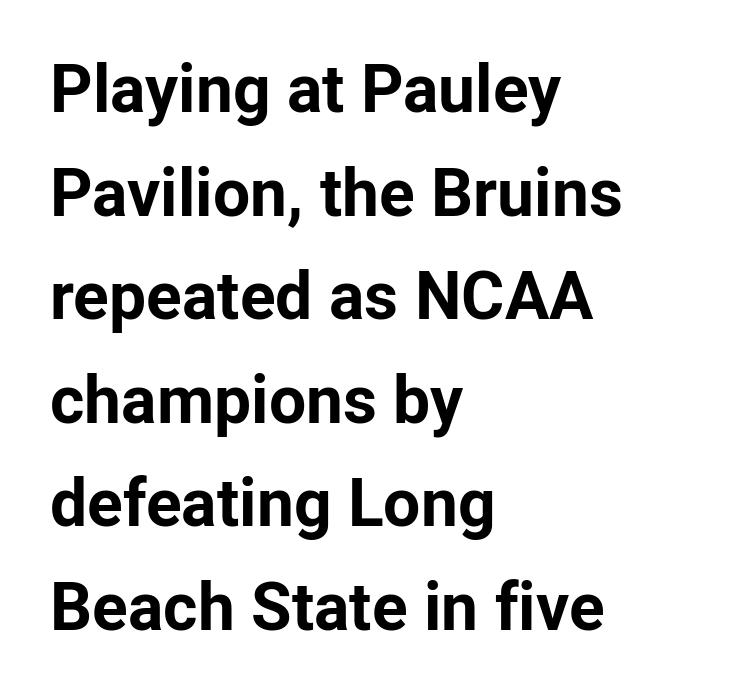
Reading down the block, your eye returns to a fixed left position each line. A full-strength bold gives these letters their thick strokes. Anything drawn beneath the words? Only blank space. Standard letterfit; no display-style spreading of the glyphs. Ordinary non-slanted type is in use. Unlike a traditional serif, this face leaves its strokes unadorned.
